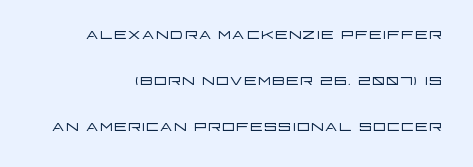
The image shows 21 px text type, upright; set right-aligned, loose line spacing (2.19x), normal letter spacing, not underlined.
